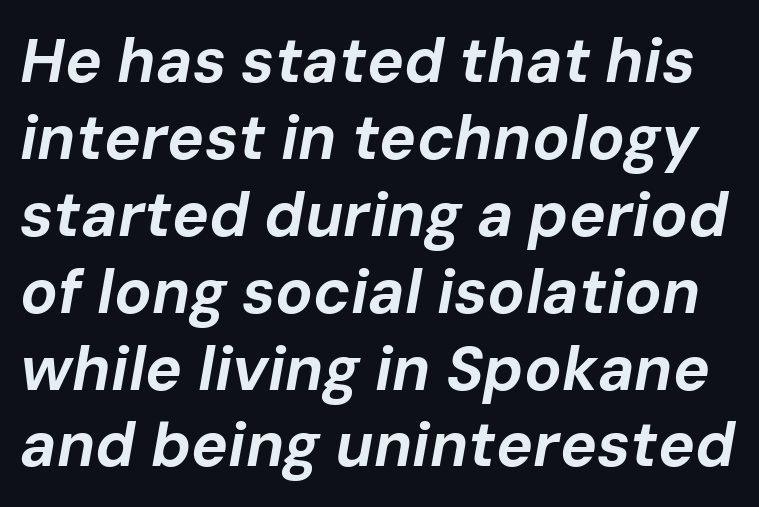
The passage shown is emphatically bold. Think of a printed novel: that variable character pitch is what you see here. Words appear dense and cohesive because spacing is normal. Nobody drew a line under any word here. An italicized treatment has been applied to the whole sample.
